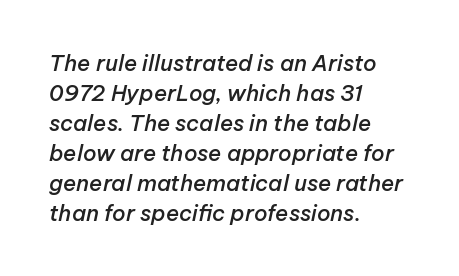
The image shows 22 px text type, italic (leaning right); set left-aligned, normal line spacing (1.36x), normal letter spacing, not underlined.
